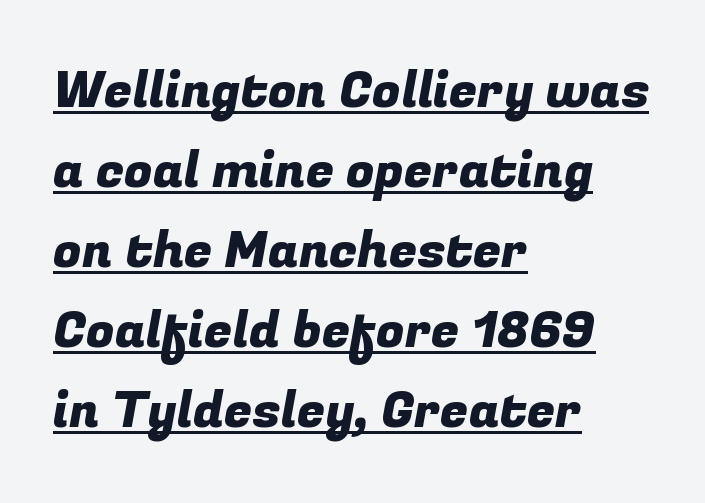
The image shows 51 px sans-serif type; set left-aligned, normal line spacing (1.57x), normal letter spacing, underlined; low stroke contrast and a medium x-height.
